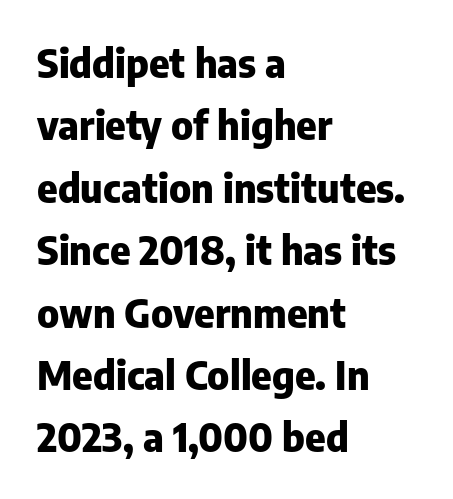
This sample has the flowing, uneven cadence of proportional lettering. These lines are set flush left with a ragged right edge. The letters stand upright; this is a roman face. Underline: absent.
